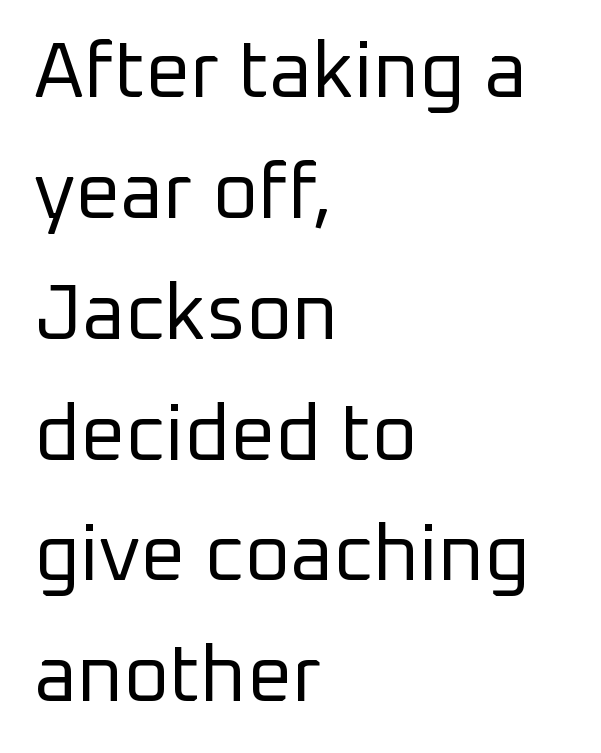
Q: Is the text bold? A: No.
Q: Is the text italic (slanted)? A: No, it is upright.
Q: Is the typeface a serif or a sans-serif typeface? A: Sans-serif.
Q: Is the text underlined? A: No.
Q: How is the paragraph aligned? A: Left-aligned.
Q: Is the spacing between letters normal or unusually wide? A: Normal.
Q: Is the spacing between lines tight, normal or loose? A: Normal.
Q: Width (condensed, normal, or wide)? A: Normal.
Q: Stroke contrast? A: Low.
Q: x-height? A: Medium.
Q: Monospaced? A: No.
